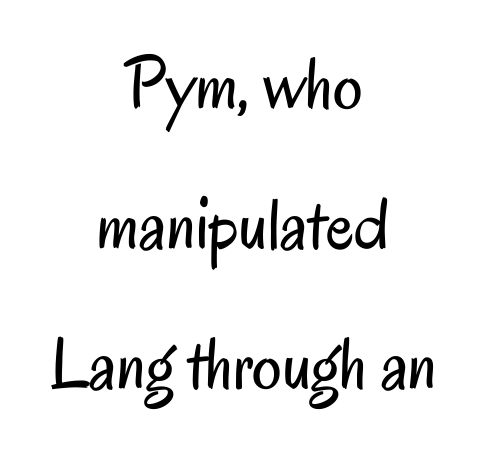
{"serif": "no", "italic": "no", "bold": "no", "weight": "regular", "width": "condensed", "stroke_contrast": "low", "x_height": "small", "monospaced": "no", "underline": "no", "align": "center", "line_spacing_ratio": 1.89, "letter_spacing": "normal", "letter_spacing_em": 0.0, "glyph_px": 74}
